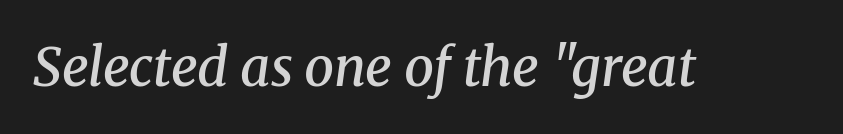
Q: Is the text bold? A: Semi-bold.
Q: Is the text italic (slanted)? A: Yes, it leans right by about 8 degrees.
Q: Is the typeface a serif or a sans-serif typeface? A: Serif.
Q: Is the text underlined? A: No.
Q: Is the spacing between letters normal or unusually wide? A: Normal.
Q: Width (condensed, normal, or wide)? A: Normal.
Q: Stroke contrast? A: Medium.
Q: x-height? A: Medium.
Q: Monospaced? A: No.
